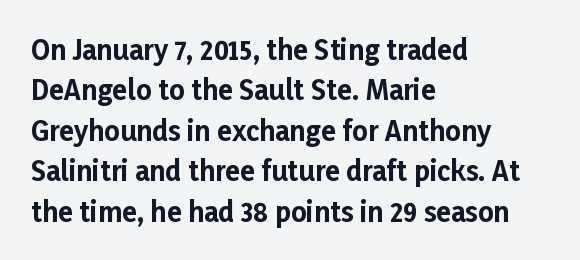
Look at the tracking — it's just the regular setting, nothing added. A classic flush-left, rag-right setting is used for this passage. Lines of text with bare space underneath. The font's upright variant was chosen for this text.
